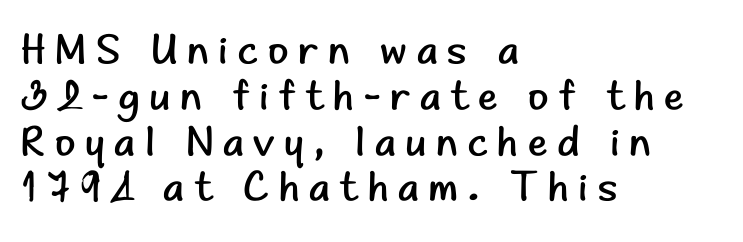
Layout note: lines flush left. Interline gaps are noticeably narrow in this sample. How are the letters spaced? Widely, with obvious added tracking. Tall strokes in this sample are plumb rather than angled.
